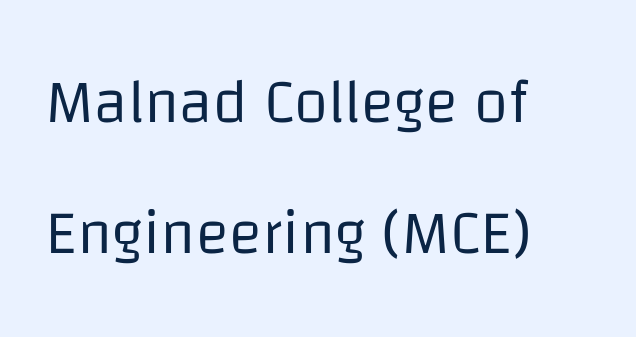
{"serif": "no", "italic": "no", "bold": "no", "weight": "regular", "width": "normal", "stroke_contrast": "low", "x_height": "large", "monospaced": "no", "underline": "no", "align": "left", "line_spacing": "loose", "line_spacing_ratio": 2.12, "letter_spacing": "normal", "letter_spacing_em": 0.0, "glyph_px": 62}
